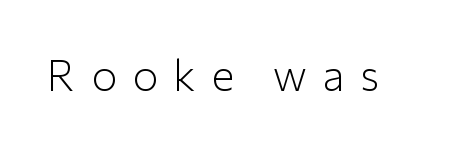
The image shows 43 px light sans-serif type, upright; set unusually wide letter spacing (+0.36 em), not underlined; low stroke contrast and a medium x-height.
